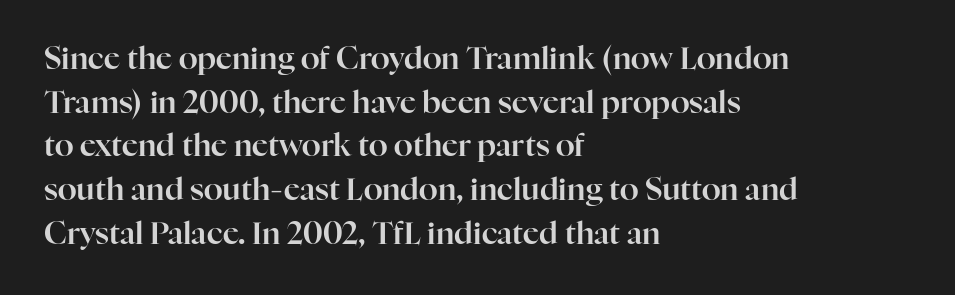
A serif font was chosen for this passage. In terms of posture, this sample is upright. Vertically, the passage feels balanced, rows spaced as you'd expect. This rendering features lettering with no underline. These lines stack with their left ends in a neat column.
